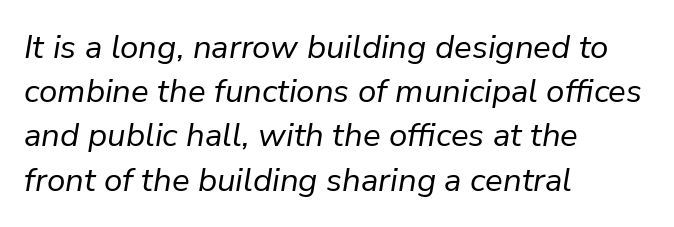
Compared with ordinary roman type, these characters are visibly tilted. Every row of glyphs begins at an identical x-position on the left. The string is rendered with underlining switched off. Proportional: the letters do not fall into vertical columns.
